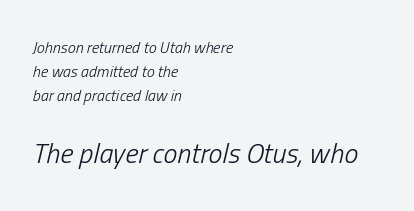
{"italic": "yes", "lean": "right", "slant_degrees": 13, "bold": "no", "weight": "light", "width": "condensed", "stroke_contrast": "low", "x_height": "medium", "monospaced": "no", "underline": "no", "align": "left", "line_spacing": "normal", "line_spacing_ratio": 1.49, "letter_spacing": "normal", "letter_spacing_em": 0.0, "larger_block": "second", "size_ratio": 1.75, "glyph_px": 28}
